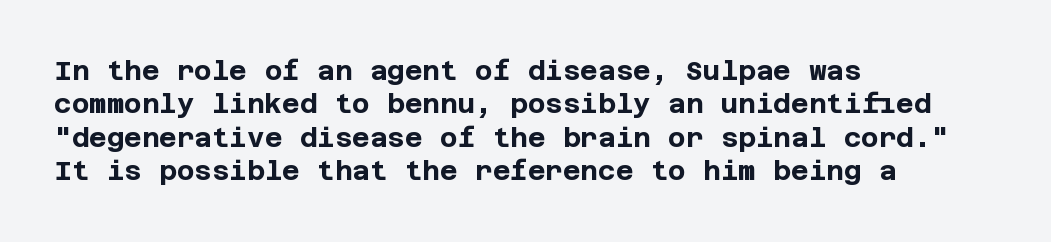
{"italic": "no", "bold": "yes", "underline": "no", "align": "left", "line_spacing_ratio": 1.24, "letter_spacing": "normal", "letter_spacing_em": 0.0, "glyph_px": 27}
